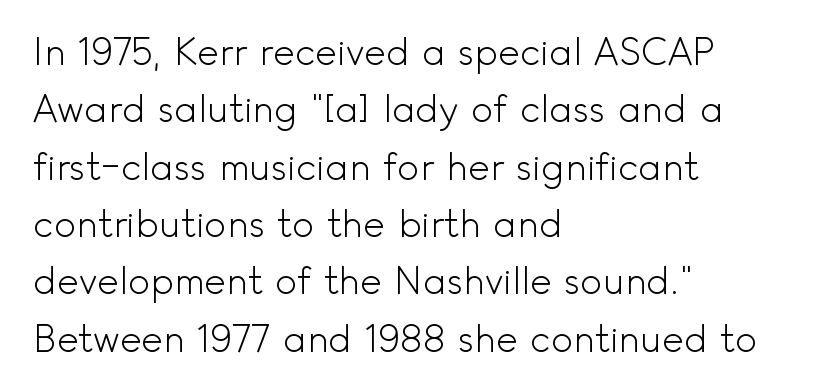
Which margin do the lines hug? The left one — the right edge is uneven. Here the designer chose a conventional face with non-uniform glyph widths. Tracking value appears to be zero — textbook default spacing. To sum up the face: it is a sans, with no serifs. Vertical spacing — default. Stems and bowls with no extra thickness — not bold.
